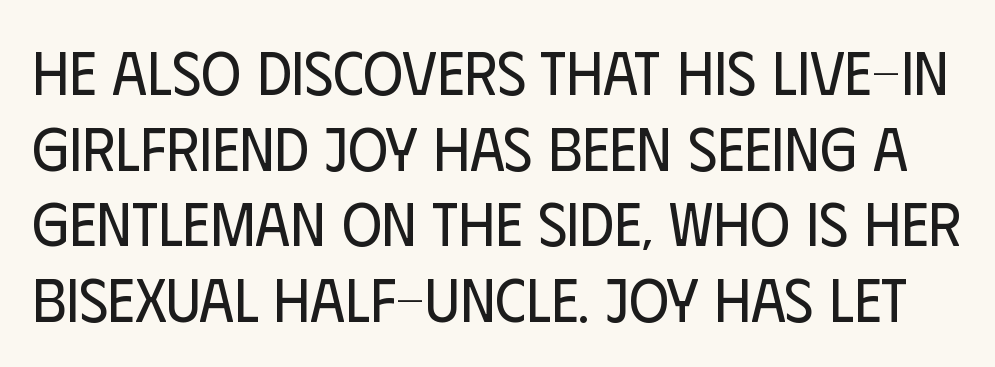
Is the type heavy? It reads as light-to-regular instead. Varying glyph widths throughout — classic text-font behaviour. You can tell from the bare stems that sans-serif type was used. The letters stand upright; this is a roman face.
